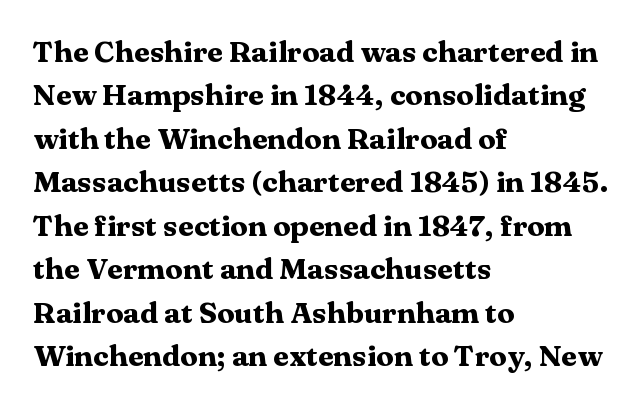
Does the leading feel generous? No, just average. The tracking reads as untouched default to a designer's eye. Reading down the block, your eye returns to a fixed left position each line. Proportional: the letters do not fall into vertical columns. It's the straight-up-and-down kind of type. Classification — serif.
